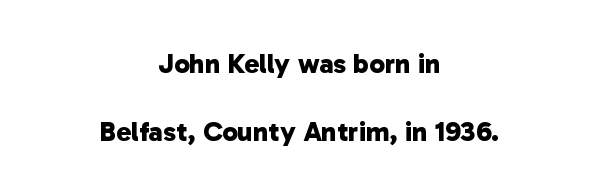
The image shows 28 px bold sans-serif type; set centered, loose line spacing (2.43x), normal letter spacing, not underlined; low stroke contrast and a medium x-height.
